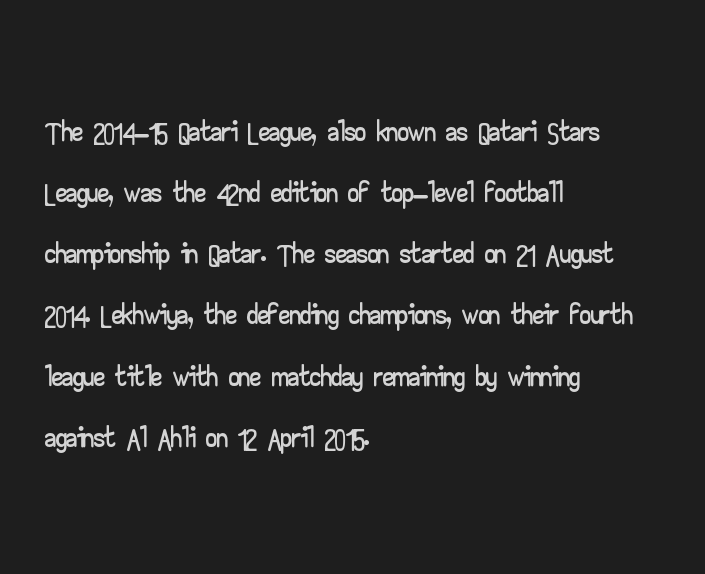
The rows are spaced the way most documents space them. These lines keep a tight, regular rhythm from letter to letter. Quick note: not italic, upright. This rendering uses left alignment, leaving the right contour irregular.
